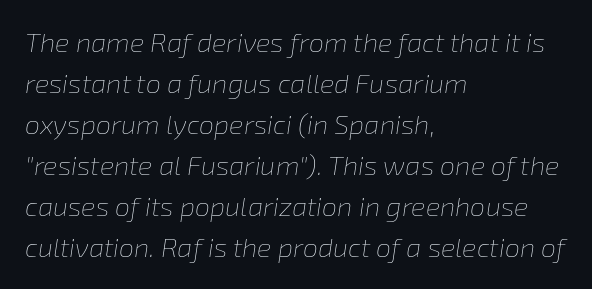
Q: Is the text bold? A: No.
Q: Is the text italic (slanted)? A: Yes, it leans right by about 8 degrees.
Q: Is the text underlined? A: No.
Q: How is the paragraph aligned? A: Left-aligned.
Q: Is the spacing between letters normal or unusually wide? A: Normal.
Q: Is the spacing between lines tight, normal or loose? A: Normal.
